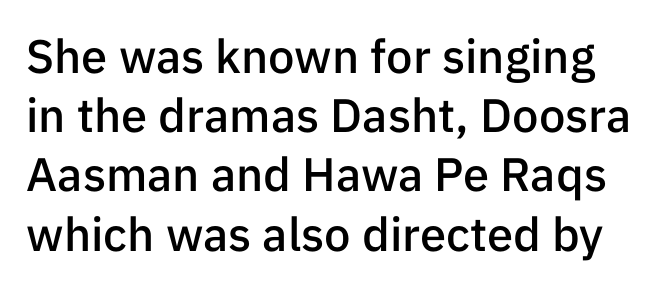
Q: Is the text bold? A: Semi-bold.
Q: Is the text italic (slanted)? A: No, it is upright.
Q: Is the typeface a serif or a sans-serif typeface? A: Sans-serif.
Q: Is the text underlined? A: No.
Q: Is the spacing between letters normal or unusually wide? A: Normal.
Q: Is the spacing between lines tight, normal or loose? A: Normal.
Q: Width (condensed, normal, or wide)? A: Normal.
Q: Stroke contrast? A: Low.
Q: x-height? A: Medium.
Q: Monospaced? A: No.
